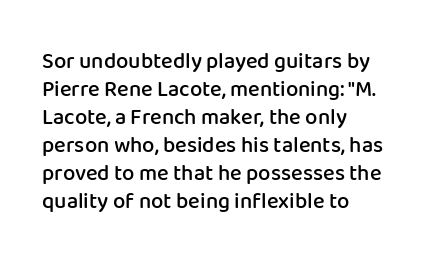
Q: Is the text bold? A: Semi-bold.
Q: Is the text italic (slanted)? A: No, it is upright.
Q: Is the text underlined? A: No.
Q: How is the paragraph aligned? A: Left-aligned.
Q: Is the spacing between letters normal or unusually wide? A: Normal.
Q: Is the spacing between lines tight, normal or loose? A: Normal.
